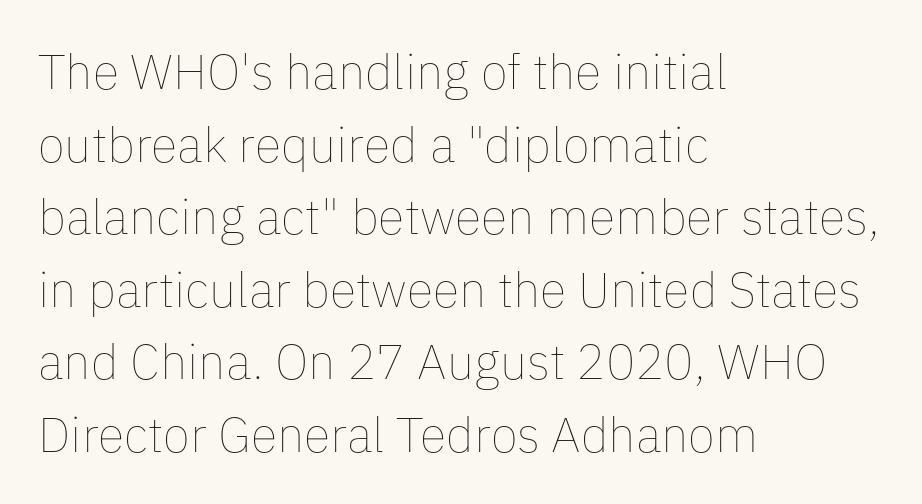
The image shows 49 px thin type, upright; set left-aligned, normal line spacing (1.48x), normal letter spacing, not underlined; low stroke contrast and a medium x-height.
